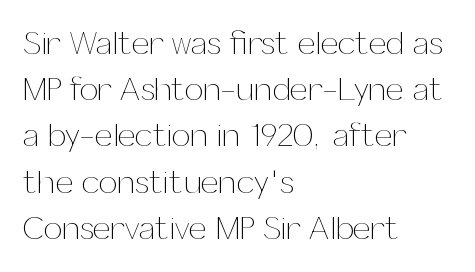
{"italic": "no", "bold": "no", "weight": "thin", "width": "normal", "stroke_contrast": "medium", "x_height": "medium", "monospaced": "no", "underline": "no", "align": "left", "line_spacing": "normal", "line_spacing_ratio": 1.4, "letter_spacing": "normal", "letter_spacing_em": 0.0, "glyph_px": 33}
